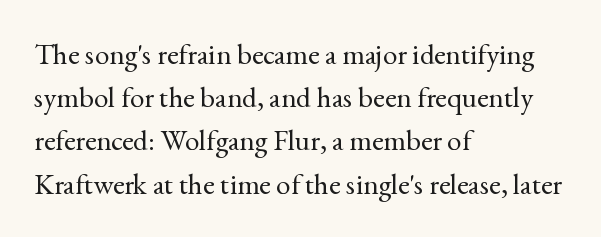
The image shows 29 px regular-weight serif type, upright; set left-aligned, normal line spacing (1.49x), normal letter spacing, not underlined; a small x-height.
